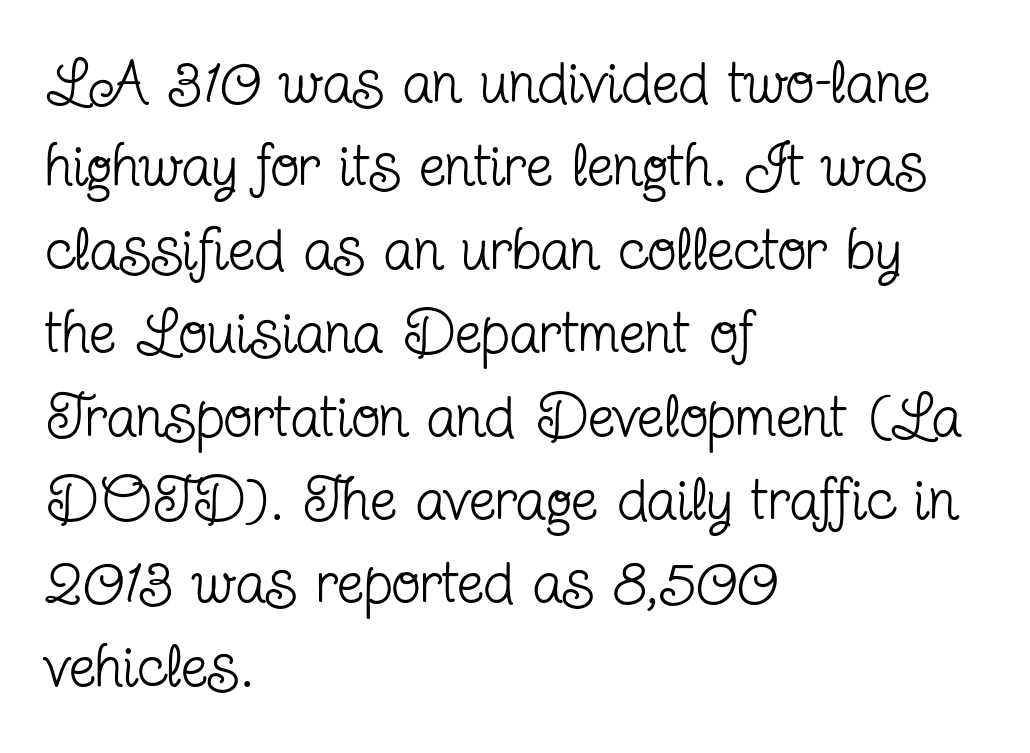
Q: Is the text bold? A: No.
Q: Is the text italic (slanted)? A: No, it is upright.
Q: Is the typeface a serif or a sans-serif typeface? A: Serif.
Q: Is the text underlined? A: No.
Q: How is the paragraph aligned? A: Left-aligned.
Q: Is the spacing between letters normal or unusually wide? A: Normal.
Q: Is the spacing between lines tight, normal or loose? A: Normal.
Q: Width (condensed, normal, or wide)? A: Condensed.
Q: Stroke contrast? A: Low.
Q: x-height? A: Medium.
Q: Monospaced? A: No.
